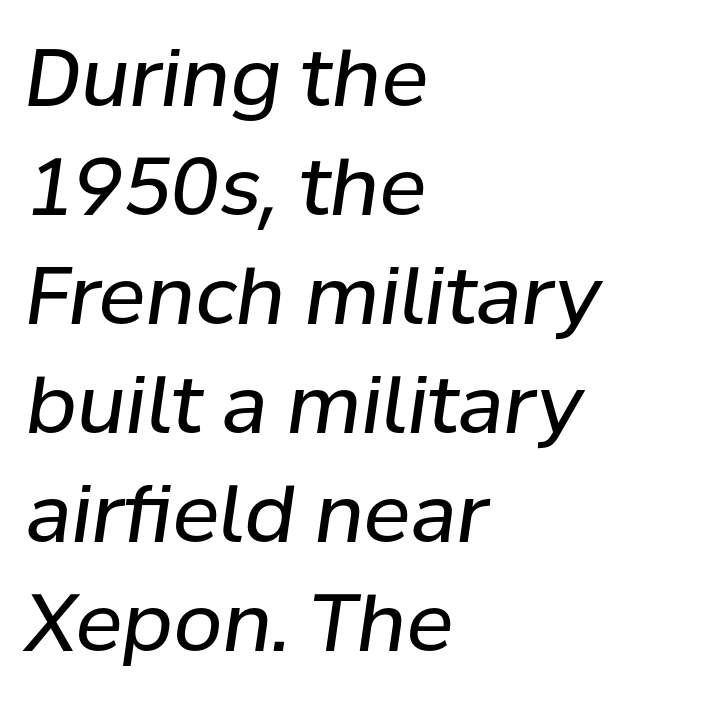
{"italic": "yes", "lean": "right", "slant_degrees": 8, "bold": "no", "weight": "regular", "width": "normal", "stroke_contrast": "low", "x_height": "medium", "monospaced": "no", "underline": "no", "align": "left", "line_spacing": "normal", "line_spacing_ratio": 1.38, "letter_spacing": "normal", "letter_spacing_em": 0.0, "glyph_px": 79}
